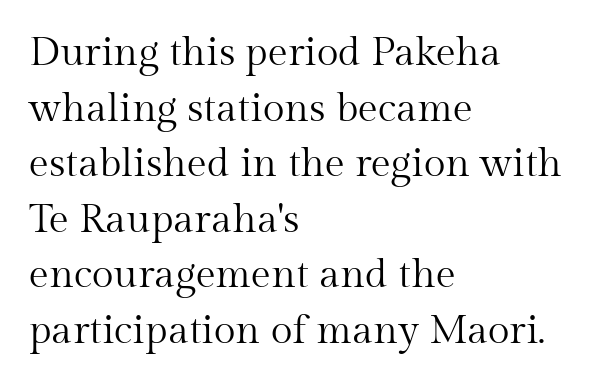
{"serif": "yes", "italic": "no", "bold": "no", "weight": "regular", "width": "normal", "stroke_contrast": "medium", "x_height": "medium", "monospaced": "no", "underline": "no", "align": "left", "line_spacing": "normal", "line_spacing_ratio": 1.39, "letter_spacing": "normal", "letter_spacing_em": 0.0, "glyph_px": 40}
